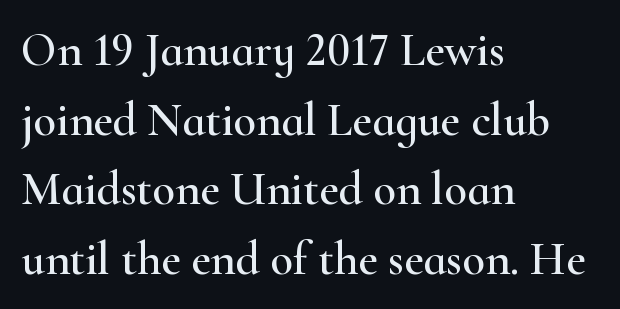
Q: Is the text italic (slanted)? A: No, it is upright.
Q: Is the typeface a serif or a sans-serif typeface? A: Serif.
Q: Is the text underlined? A: No.
Q: How is the paragraph aligned? A: Left-aligned.
Q: Is the spacing between letters normal or unusually wide? A: Normal.
Q: Is the spacing between lines tight, normal or loose? A: Normal.
Q: Width (condensed, normal, or wide)? A: Wide.
Q: Stroke contrast? A: High.
Q: x-height? A: Small.
Q: Monospaced? A: No.
